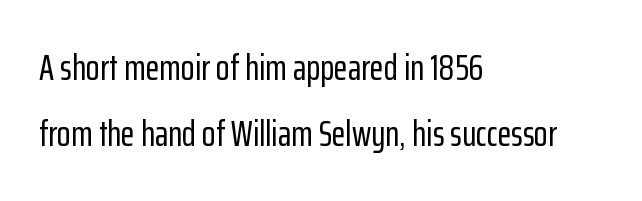
The image shows 36 px condensed sans-serif type, upright; set left-aligned, line spacing 1.82x, normal letter spacing, not underlined; low stroke contrast and a medium x-height.
